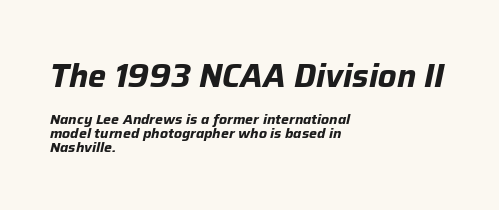
{"italic": "yes", "lean": "right", "slant_degrees": 12, "bold": "yes", "weight": "bold", "width": "normal", "stroke_contrast": "low", "x_height": "medium", "monospaced": "no", "underline": "no", "align": "left", "line_spacing": "tight", "line_spacing_ratio": 1.01, "letter_spacing": "normal", "letter_spacing_em": 0.0, "larger_block": "first", "size_ratio": 2.29, "glyph_px": 32}
